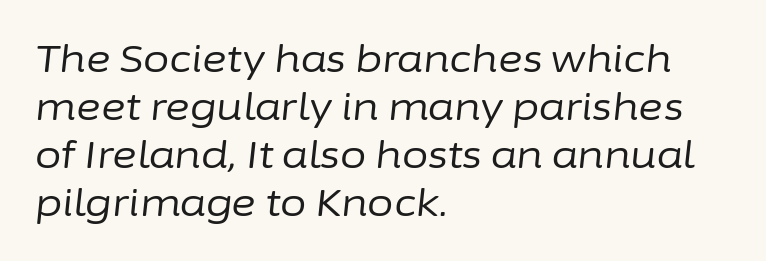
Q: Is the text bold? A: No.
Q: Is the text italic (slanted)? A: Yes, it leans right by about 6 degrees.
Q: Is the text underlined? A: No.
Q: How is the paragraph aligned? A: Left-aligned.
Q: Is the spacing between letters normal or unusually wide? A: Normal.
Q: Is the spacing between lines tight, normal or loose? A: Normal.
Q: Width (condensed, normal, or wide)? A: Normal.
Q: Stroke contrast? A: Low.
Q: x-height? A: Medium.
Q: Monospaced? A: No.
